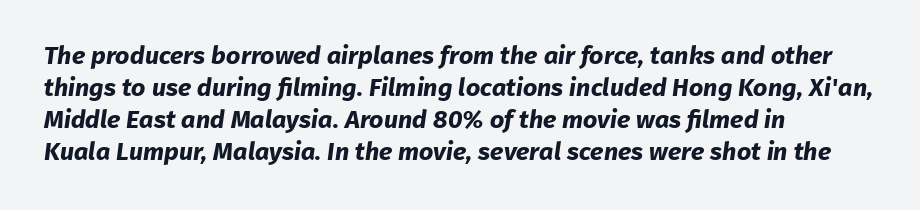
The image shows 25 px bold type; set left-aligned, normal line spacing (1.28x), normal letter spacing, not underlined.
